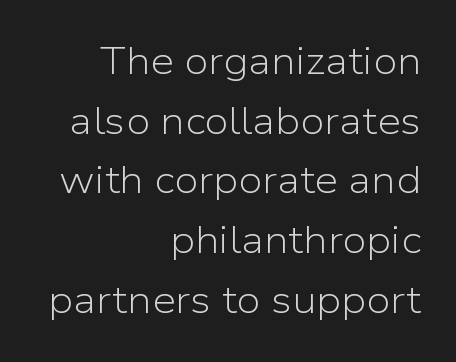
The image shows 38 px light sans-serif type, upright; set right-aligned, normal line spacing (1.57x), normal letter spacing, not underlined; low stroke contrast and a medium x-height.
